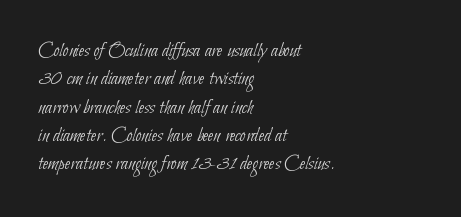
The specimen omits any rule beneath the text block's lines. The setting favours the left margin, as ordinary paragraphs usually do. How are the letters spaced? Ordinarily, with no added tracking. The passage shown stacks its lines at a standard gap.
